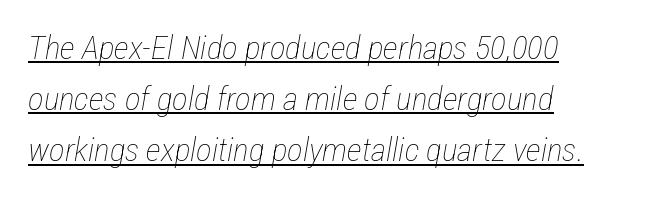
Q: Is the text bold? A: No.
Q: Is the text italic (slanted)? A: Yes, it leans right by about 12 degrees.
Q: Is the text underlined? A: Yes.
Q: How is the paragraph aligned? A: Left-aligned.
Q: Is the spacing between letters normal or unusually wide? A: Normal.
Q: Is the spacing between lines tight, normal or loose? A: Normal.
Q: Width (condensed, normal, or wide)? A: Condensed.
Q: Stroke contrast? A: Low.
Q: x-height? A: Medium.
Q: Monospaced? A: No.
